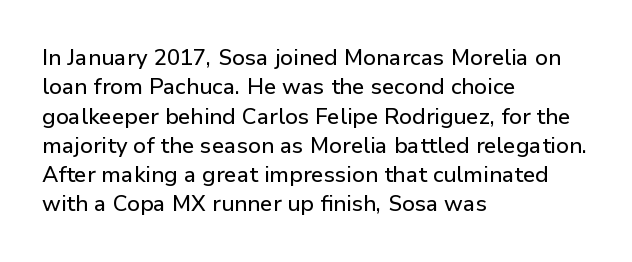
Glyph-to-glyph distance matches everyday printed text. If you drew a ruler down the left edge, every line would touch it. The letters stand upright; this is a roman face. No word sits above an underline. The line-height multiplier appears to be the usual default.
